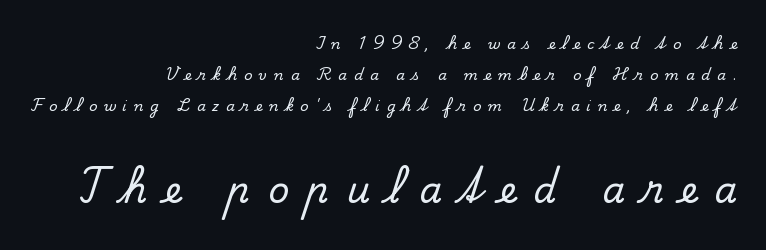
Q: Is the text italic (slanted)? A: Yes.
Q: Is the typeface a serif or a sans-serif typeface? A: Serif.
Q: Is the text underlined? A: No.
Q: How is the paragraph aligned? A: Right-aligned.
Q: Is the spacing between letters normal or unusually wide? A: Unusually wide.
Q: Is the spacing between lines tight, normal or loose? A: Loose.
Q: Which block of text is set in a larger size, the first (top) or the second (bottom)? A: The second (bottom) one.
Q: Width (condensed, normal, or wide)? A: Normal.
Q: Stroke contrast? A: Low.
Q: x-height? A: Small.
Q: Monospaced? A: No.
